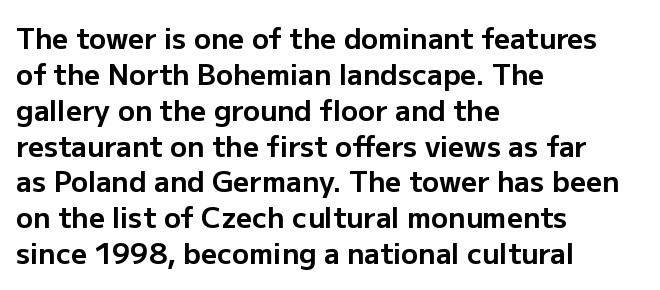
{"serif": "no", "italic": "no", "bold": "yes", "weight": "bold", "width": "normal", "stroke_contrast": "low", "x_height": "medium", "monospaced": "no", "underline": "no", "align": "left", "line_spacing": "normal", "line_spacing_ratio": 1.28, "letter_spacing": "normal", "letter_spacing_em": 0.0, "glyph_px": 28}
